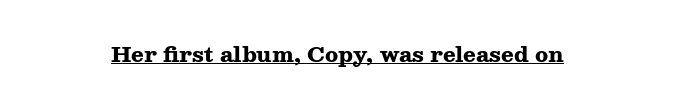
The image shows 21 px bold type, upright; set centered, normal letter spacing, underlined.
